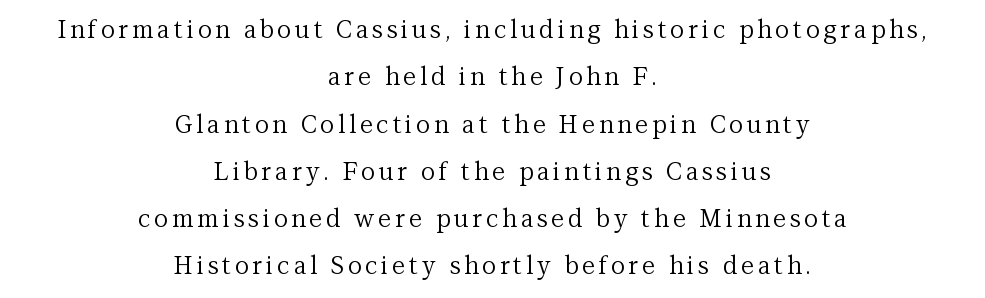
The image shows 24 px text type, upright; set centered, loose line spacing (1.97x), not underlined.
